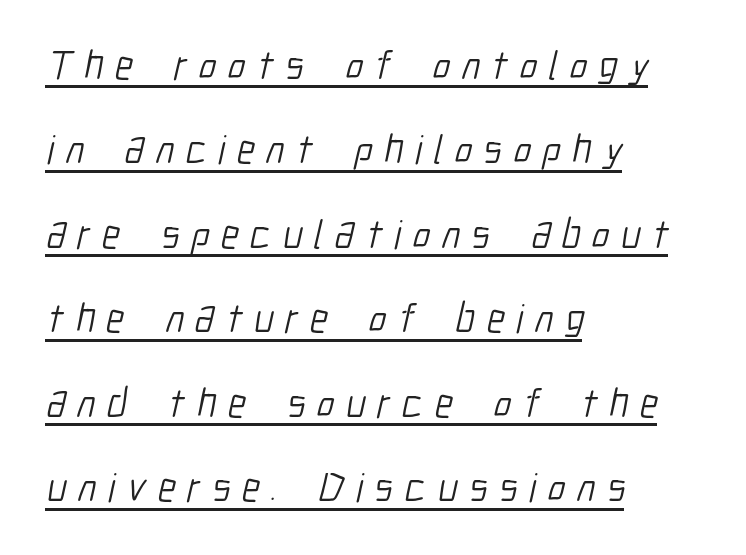
Q: Is the text bold? A: No.
Q: Is the typeface a serif or a sans-serif typeface? A: Sans-serif.
Q: Is the text underlined? A: Yes.
Q: How is the paragraph aligned? A: Left-aligned.
Q: Is the spacing between letters normal or unusually wide? A: Unusually wide.
Q: Is the spacing between lines tight, normal or loose? A: Loose.
Q: Width (condensed, normal, or wide)? A: Condensed.
Q: Stroke contrast? A: Low.
Q: x-height? A: Medium.
Q: Monospaced? A: No.
